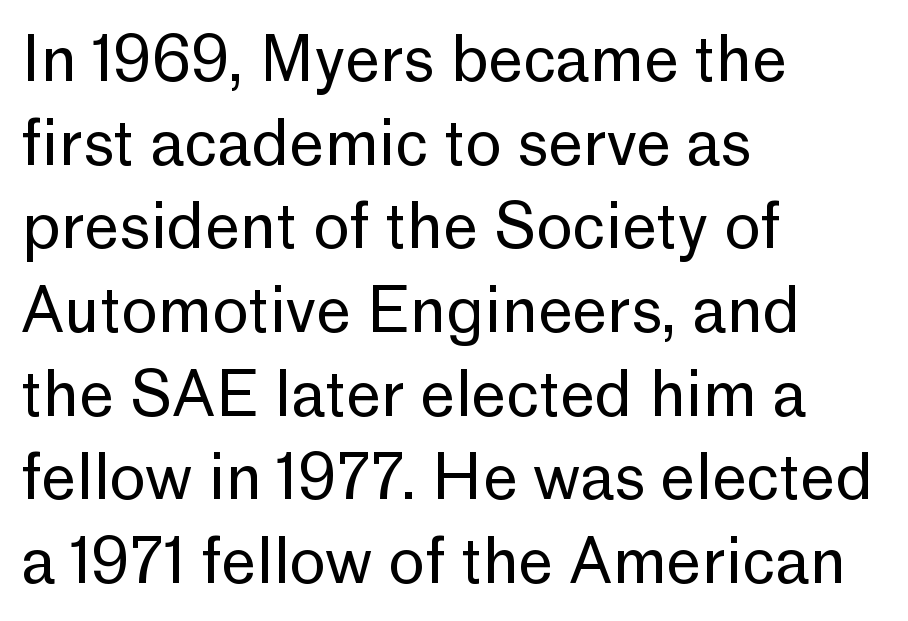
{"serif": "no", "italic": "no", "bold": "no", "weight": "regular", "width": "normal", "stroke_contrast": "low", "x_height": "medium", "monospaced": "no", "underline": "no", "align": "left", "line_spacing": "normal", "line_spacing_ratio": 1.35, "letter_spacing": "normal", "letter_spacing_em": 0.0, "glyph_px": 62}
